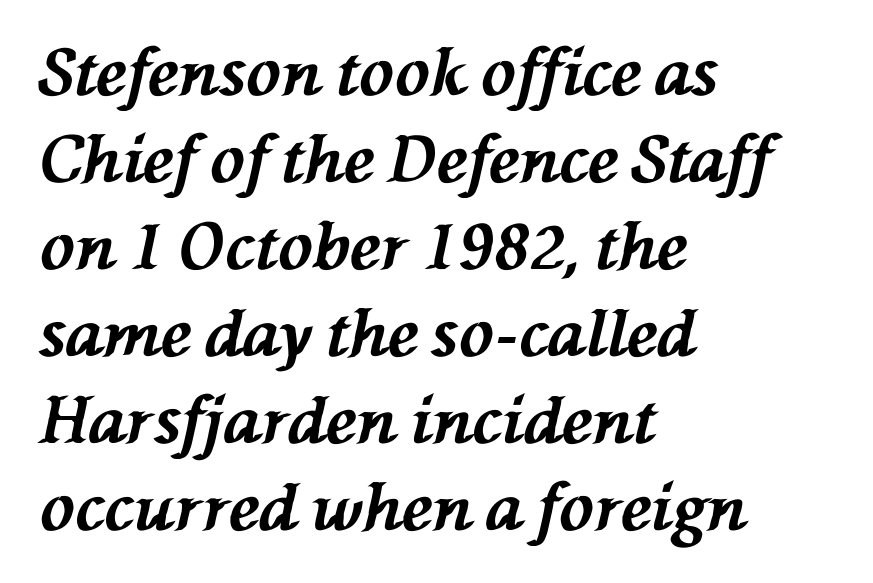
The image shows 64 px bold type, italic (leaning left); set left-aligned, normal line spacing (1.36x), normal letter spacing, not underlined; medium stroke contrast and a medium x-height.
